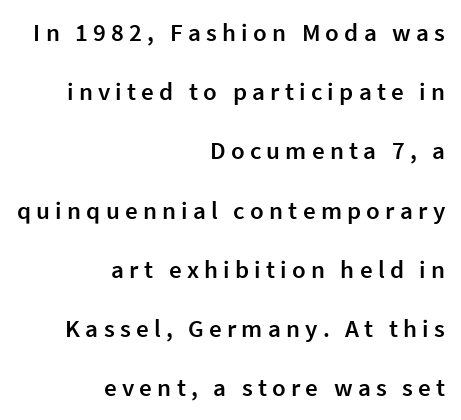
The image shows 25 px text type, upright; set right-aligned, loose line spacing (2.37x), unusually wide letter spacing (+0.21 em), not underlined.
